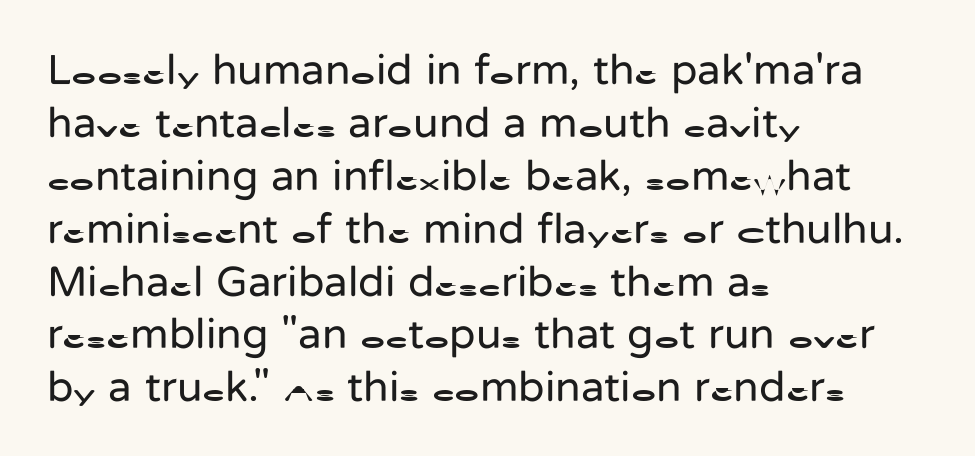
{"serif": "no", "italic": "no", "bold": "no", "weight": "regular", "width": "normal", "stroke_contrast": "low", "x_height": "medium", "monospaced": "no", "underline": "no", "align": "left", "line_spacing_ratio": 1.23, "letter_spacing": "normal", "letter_spacing_em": 0.0, "glyph_px": 43}
